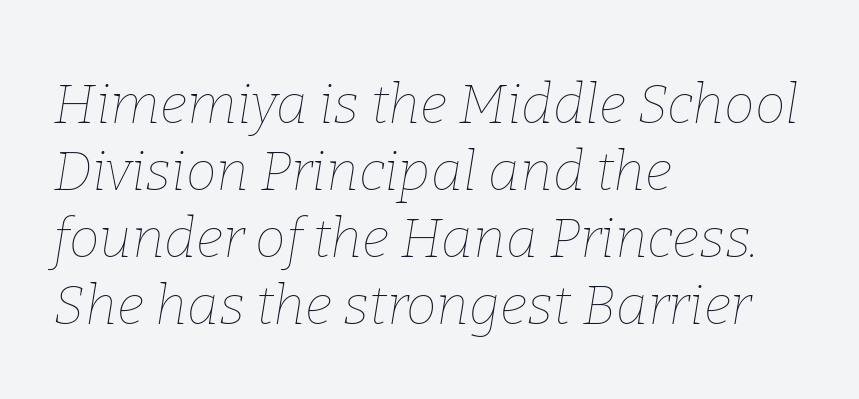
The image shows 55 px thin type, italic (leaning right); set left-aligned, line spacing 1.22x, normal letter spacing, not underlined; low stroke contrast and a medium x-height.
